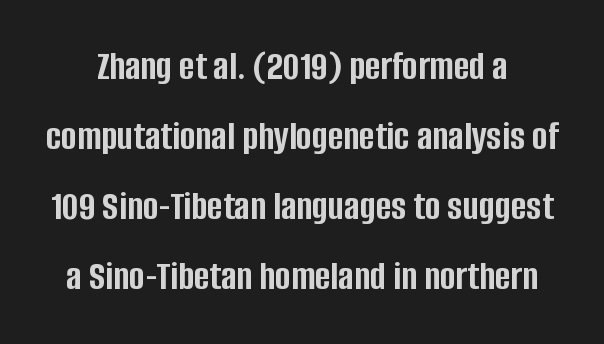
Q: Is the text bold? A: Yes.
Q: Is the text italic (slanted)? A: No, it is upright.
Q: Is the typeface a serif or a sans-serif typeface? A: Sans-serif.
Q: Is the text underlined? A: No.
Q: Is the spacing between letters normal or unusually wide? A: Normal.
Q: Is the spacing between lines tight, normal or loose? A: Normal.
Q: Width (condensed, normal, or wide)? A: Condensed.
Q: Stroke contrast? A: Low.
Q: x-height? A: Large.
Q: Monospaced? A: No.
